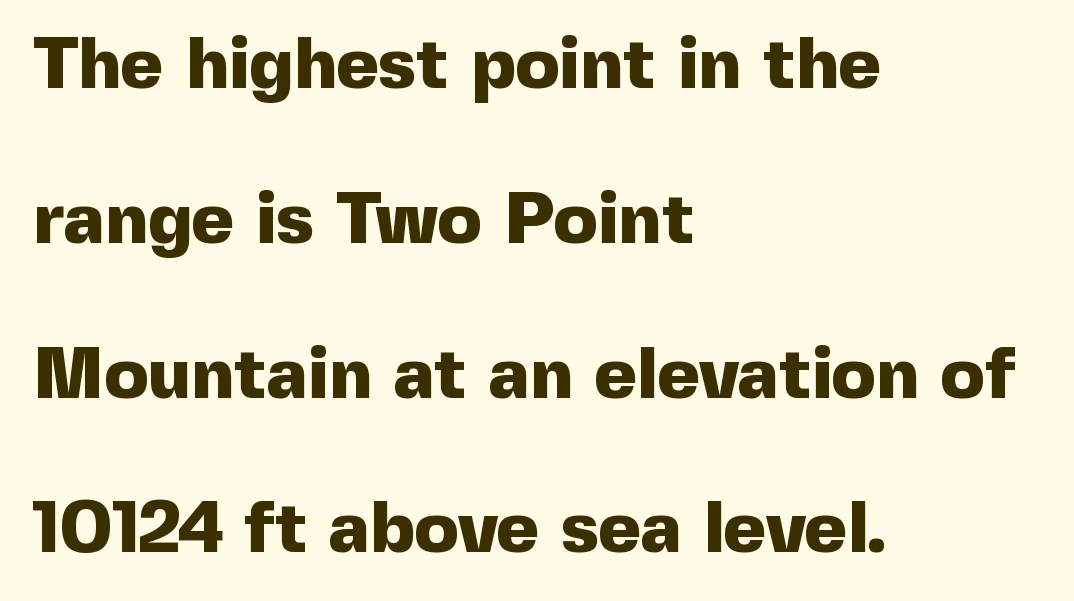
In CSS terms this would be text-align: left. Rule under the text: the space is simply empty. This rendering leaves character spacing at its baseline value. Its strokes are broad and dark, the hallmark of bold type. Note the varied advance widths — an 'i' is clearly narrower than an 'm'.
